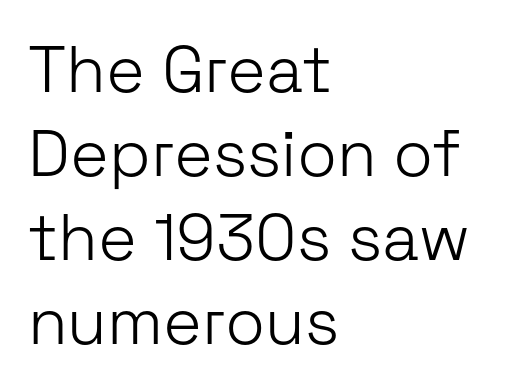
A typesetter would call this zero additional tracking. Every character sits straight up, as roman type does. Nothing heavy about these letters — not bold at all. The rendering uses a moderate line-height, typical for paragraphs. Character widths vary here, with narrow letters taking less room than wide ones.
